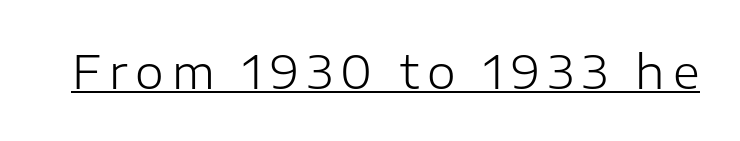
The image shows 46 px light sans-serif type, upright; set underlined; low stroke contrast and a medium x-height.
